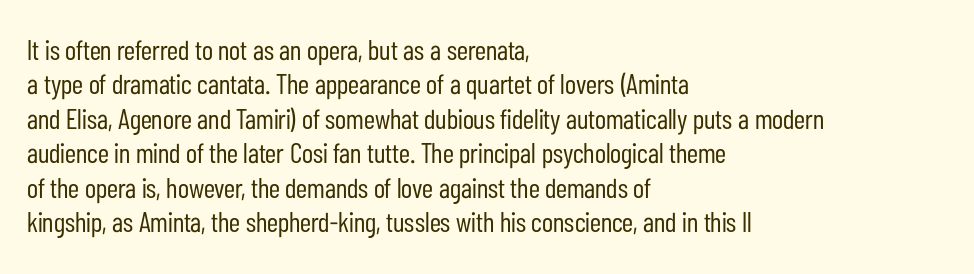
{"serif": "no", "italic": "no", "bold": "no", "weight": "regular", "width": "condensed", "stroke_contrast": "low", "x_height": "medium", "monospaced": "no", "underline": "no", "align": "left", "line_spacing_ratio": 1.23, "letter_spacing": "normal", "letter_spacing_em": 0.0, "glyph_px": 28}
